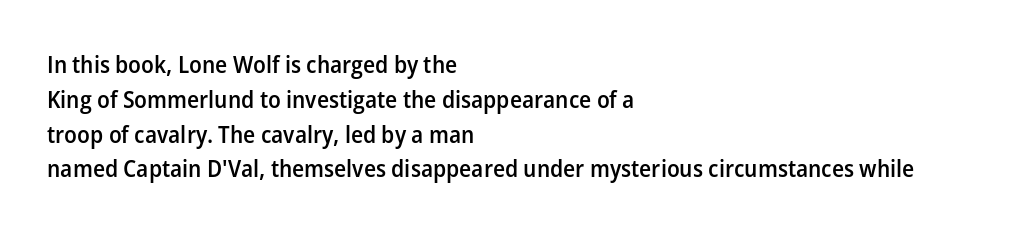
{"italic": "no", "bold": "semi", "underline": "no", "align": "left", "line_spacing": "normal", "line_spacing_ratio": 1.45, "letter_spacing": "normal", "letter_spacing_em": 0.0, "glyph_px": 24}
